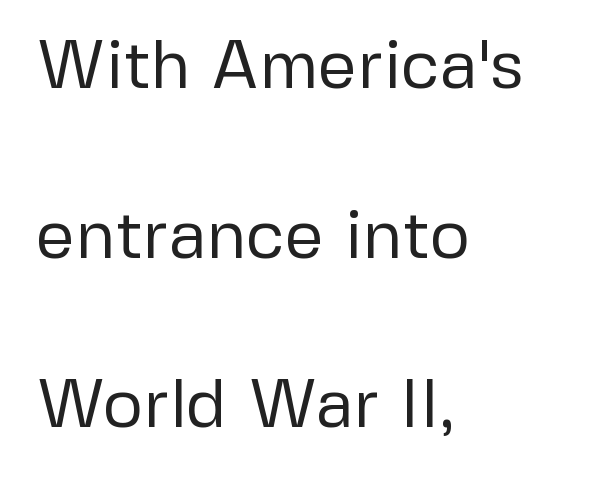
Character widths vary here, with narrow letters taking less room than wide ones. Reading down the block, your eye returns to a fixed left position each line. Do the letters lean? They stand straight. The lines are spread far apart with generous leading. Font category for this specimen: sans-serif.
